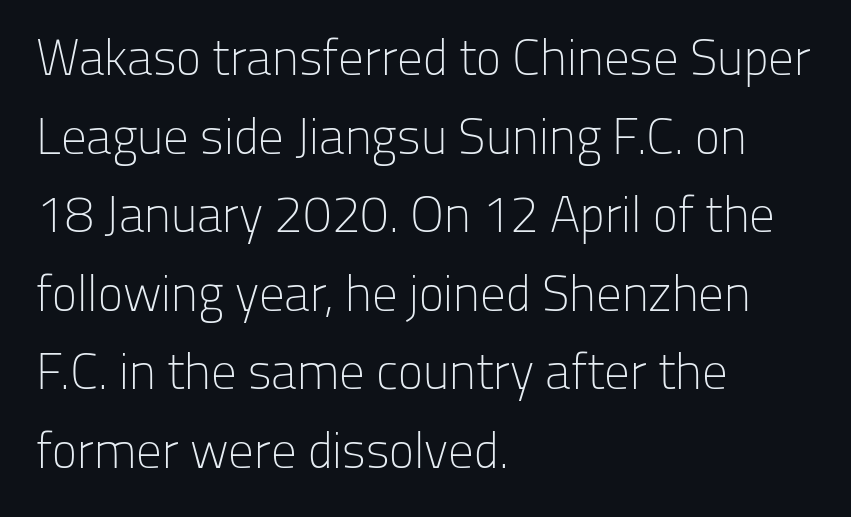
Horizontal alignment here is leftward, the default for most running prose. The words here are not underlined. The rows are spaced the way most documents space them. No letter is thick-stroked: the sample isn't bold. In terms of letterform style, serifs are entirely absent. Vertical strokes here are truly vertical.
